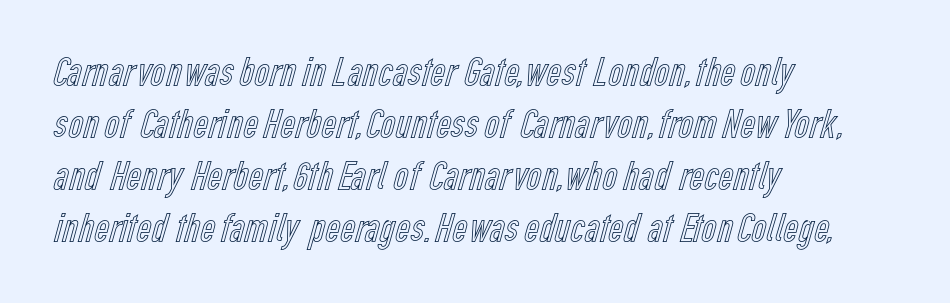
Anything drawn beneath the words? Only blank space. Layout note: lines flush left. The rendering uses natural spacing where letterforms have individual widths.
